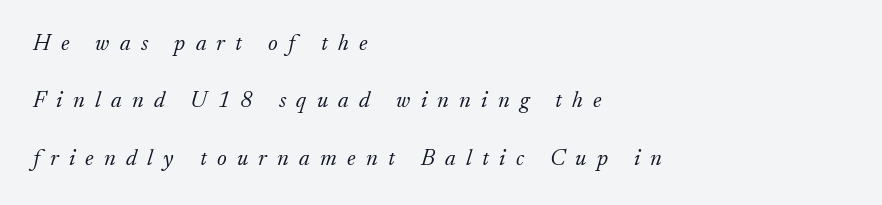
The image shows 23 px text type, italic (leaning right); set left-aligned, loose line spacing (2.49x), unusually wide letter spacing (+0.45 em), not underlined.
